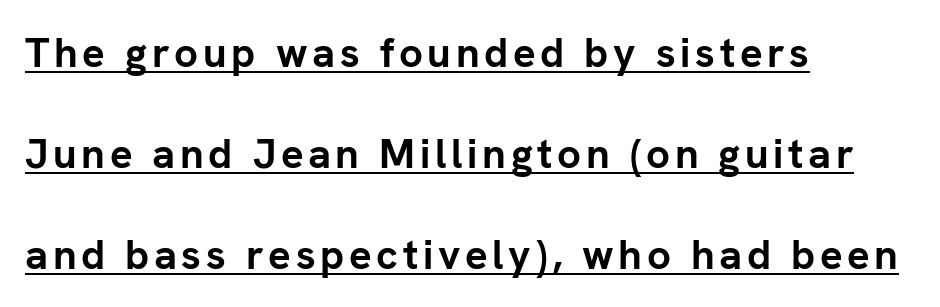
Q: Is the text bold? A: Yes.
Q: Is the text italic (slanted)? A: No, it is upright.
Q: Is the typeface a serif or a sans-serif typeface? A: Sans-serif.
Q: Is the text underlined? A: Yes.
Q: How is the paragraph aligned? A: Left-aligned.
Q: Is the spacing between lines tight, normal or loose? A: Loose.
Q: Width (condensed, normal, or wide)? A: Normal.
Q: Stroke contrast? A: Low.
Q: x-height? A: Medium.
Q: Monospaced? A: No.
